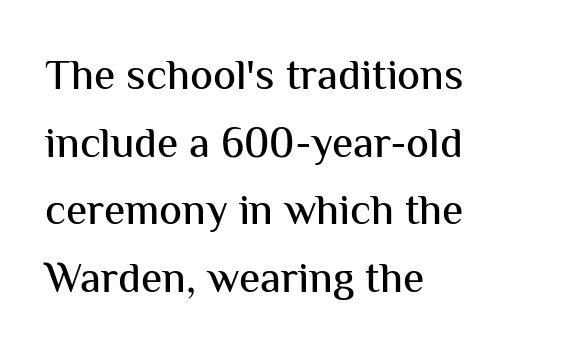
{"serif": "no", "italic": "no", "width": "normal", "stroke_contrast": "medium", "x_height": "medium", "monospaced": "no", "underline": "no", "align": "left", "line_spacing": "normal", "line_spacing_ratio": 1.57, "letter_spacing": "normal", "letter_spacing_em": 0.0, "glyph_px": 43}
